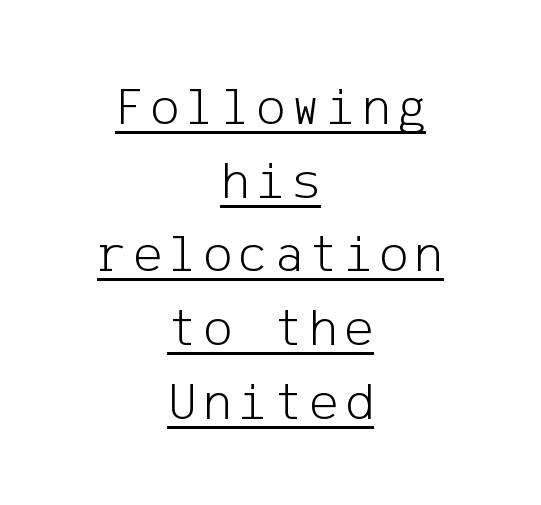
{"serif": "no", "italic": "no", "bold": "no", "weight": "light", "width": "normal", "stroke_contrast": "low", "x_height": "medium", "underline": "yes", "align": "center", "line_spacing": "normal", "line_spacing_ratio": 1.34, "glyph_px": 55}
